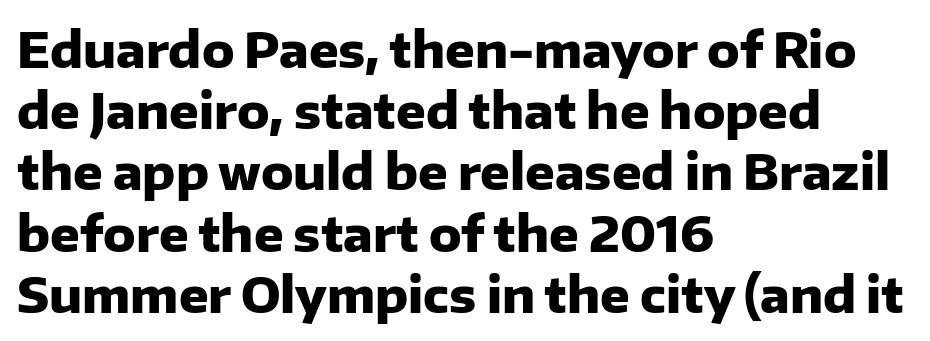
The image shows 49 px heavy sans-serif type, upright; set left-aligned, normal line spacing (1.25x), normal letter spacing, not underlined; low stroke contrast and a medium x-height.
